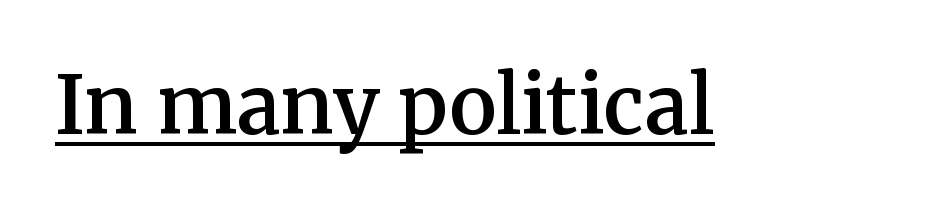
What stands out about the letter spacing? Nothing — it is the standard amount. The glyphs are accompanied by a horizontal stroke just below them. Each glyph is drawn with semibold strokes, heavier than normal yet not fully bold. The typography opts for an upright posture over an oblique one. Typographically, this falls in the serif category. Proportional: the letters do not fall into vertical columns.
